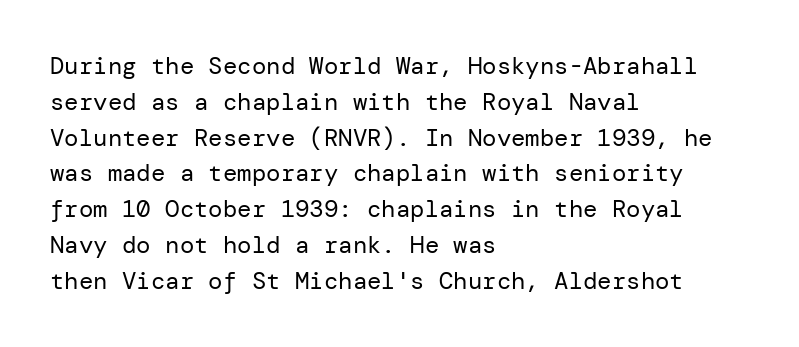
{"italic": "no", "bold": "no", "underline": "no", "align": "left", "line_spacing": "normal", "line_spacing_ratio": 1.49, "letter_spacing": "normal", "letter_spacing_em": 0.0, "glyph_px": 24}
